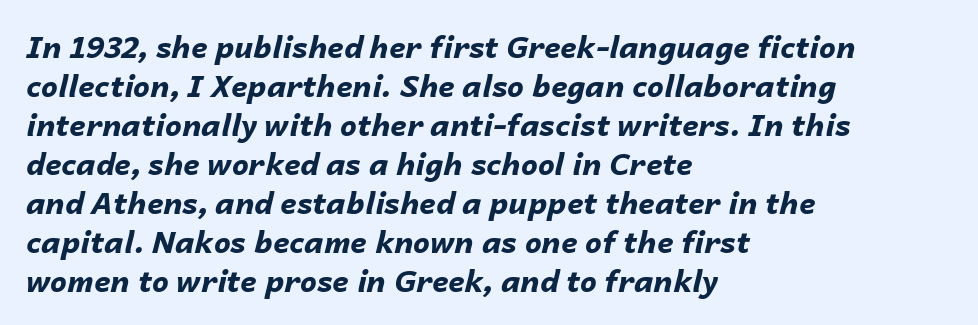
{"italic": "yes", "lean": "right", "slant_degrees": 14, "bold": "yes", "weight": "bold", "width": "normal", "stroke_contrast": "low", "x_height": "medium", "monospaced": "no", "underline": "no", "align": "left", "line_spacing": "normal", "line_spacing_ratio": 1.3, "letter_spacing": "normal", "letter_spacing_em": 0.0, "glyph_px": 30}
